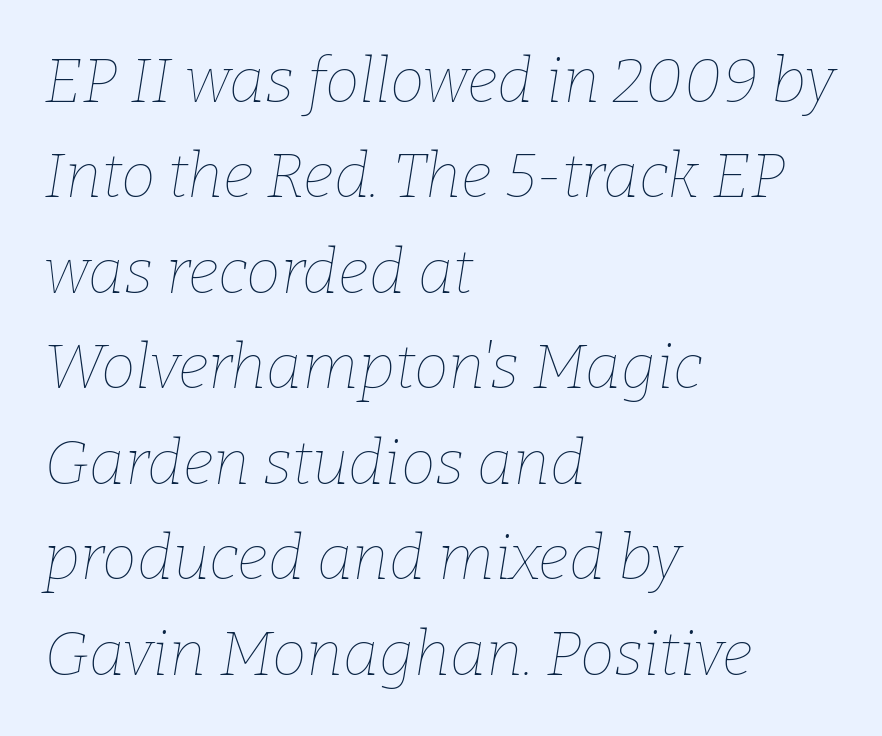
The image shows 62 px thin type, italic (leaning right); set left-aligned, normal line spacing (1.54x), normal letter spacing, not underlined; low stroke contrast and a medium x-height.
